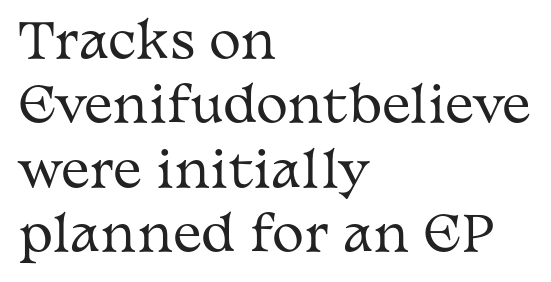
Notice how descenders clear the ascenders below comfortably — that's standard leading. Caption: standard tracking, unaltered. A quiet, ordinary-to-light weight characterises the typeface. Posture: vertical. Stroke terminals: seriffed. Line beginnings align vertically; line endings do not.
